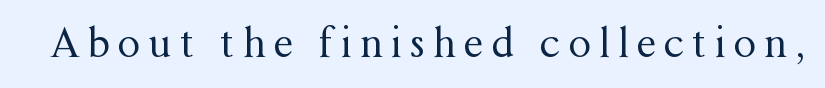
The image shows 40 px regular-weight serif type, upright; set unusually wide letter spacing (+0.2 em), not underlined; medium stroke contrast and a medium x-height.
